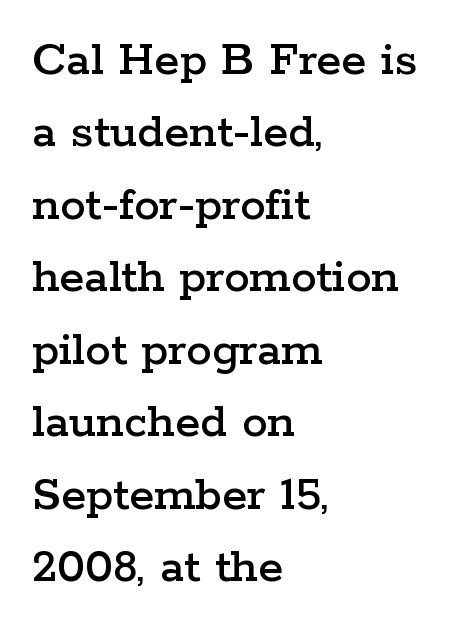
Q: Is the text italic (slanted)? A: No, it is upright.
Q: Is the typeface a serif or a sans-serif typeface? A: Serif.
Q: Is the text underlined? A: No.
Q: How is the paragraph aligned? A: Left-aligned.
Q: Is the spacing between letters normal or unusually wide? A: Normal.
Q: Is the spacing between lines tight, normal or loose? A: Normal.
Q: Width (condensed, normal, or wide)? A: Wide.
Q: Stroke contrast? A: Low.
Q: x-height? A: Medium.
Q: Monospaced? A: No.
